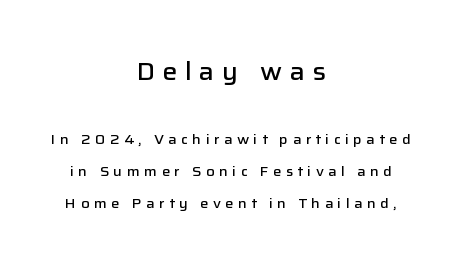
{"italic": "no", "bold": "semi", "underline": "no", "align": "center", "line_spacing": "loose", "line_spacing_ratio": 2.29, "letter_spacing": "wide", "letter_spacing_em": 0.31, "larger_block": "first", "size_ratio": 1.79, "glyph_px": 25}
